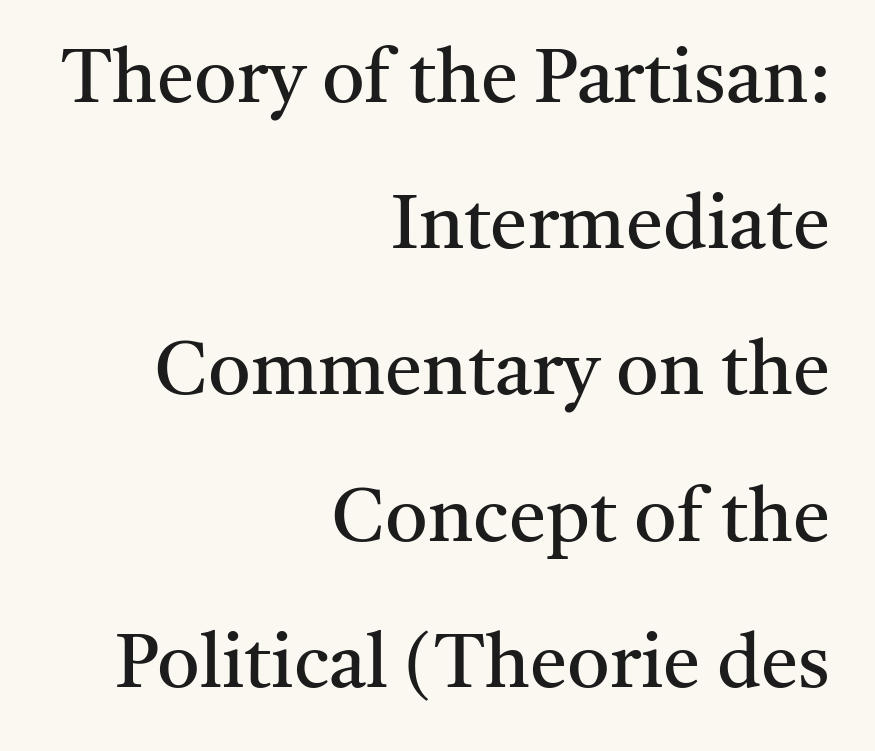
The image shows 75 px regular-weight serif type, upright; set right-aligned, loose line spacing (1.95x), normal letter spacing, not underlined; medium stroke contrast and a medium x-height.
